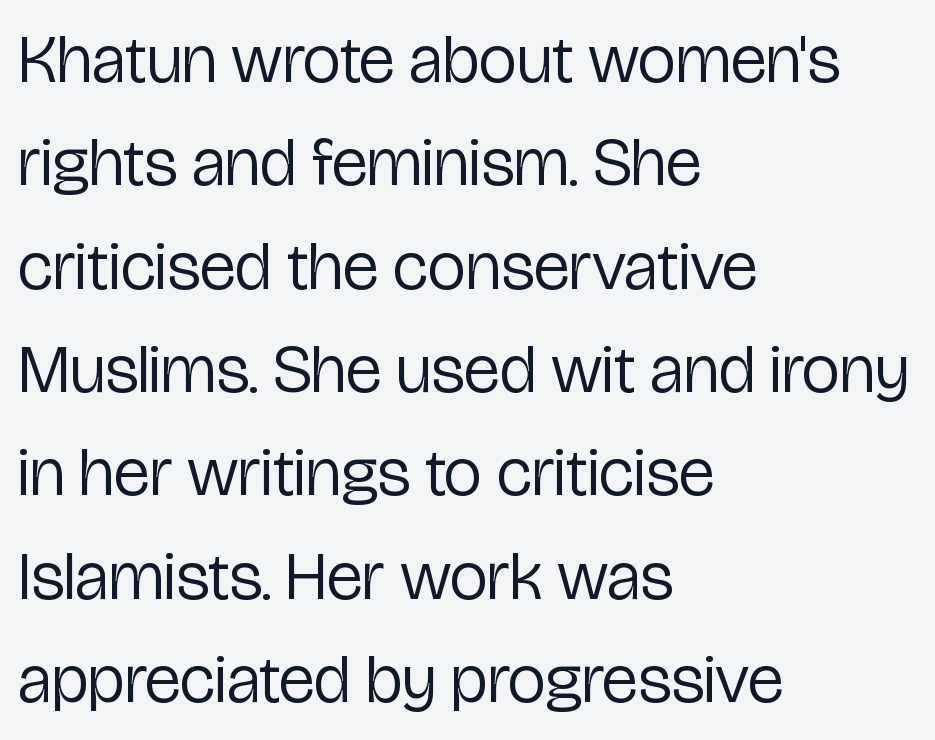
Here the glyphs are tracked normally, forming tight word shapes. The type family on display is of the sans-serif kind. You could not count columns in this text — the font is proportionally spaced. Bold? No — there's no thickening of the strokes.
